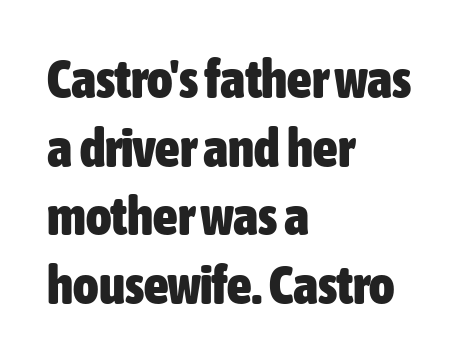
{"serif": "no", "italic": "no", "bold": "yes", "weight": "heavy", "width": "condensed", "stroke_contrast": "low", "x_height": "medium", "monospaced": "no", "underline": "no", "align": "left", "line_spacing": "normal", "line_spacing_ratio": 1.27, "letter_spacing": "normal", "letter_spacing_em": 0.0, "glyph_px": 54}
